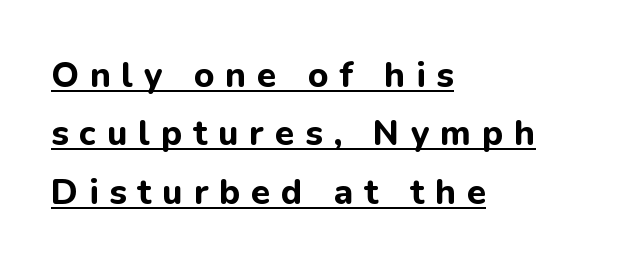
The image shows 35 px bold sans-serif type, upright; set left-aligned, normal line spacing (1.67x), unusually wide letter spacing (+0.31 em), underlined; low stroke contrast and a medium x-height.
